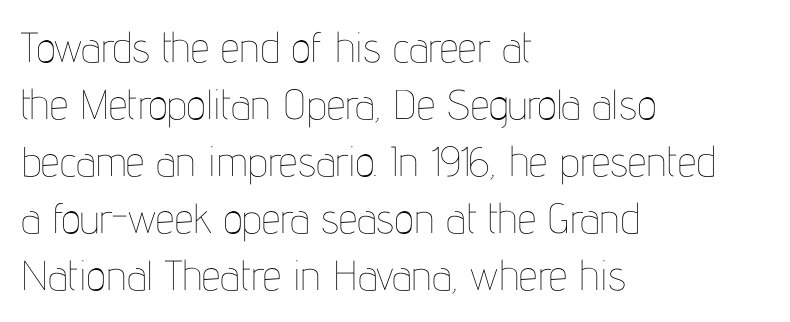
Q: Is the text bold? A: No.
Q: Is the text italic (slanted)? A: No, it is upright.
Q: Is the text underlined? A: No.
Q: How is the paragraph aligned? A: Left-aligned.
Q: Is the spacing between letters normal or unusually wide? A: Normal.
Q: Is the spacing between lines tight, normal or loose? A: Normal.
Q: Width (condensed, normal, or wide)? A: Condensed.
Q: Stroke contrast? A: Low.
Q: x-height? A: Medium.
Q: Monospaced? A: No.
